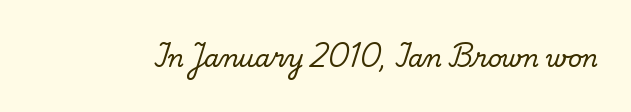
The image shows 24 px text type; set normal letter spacing, not underlined.
